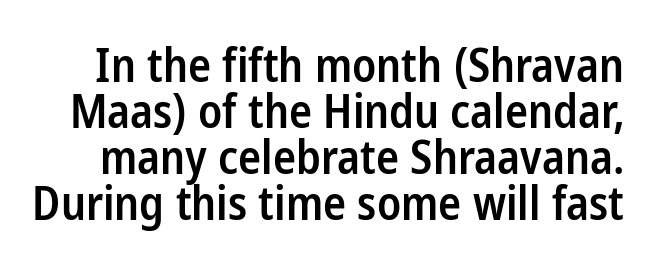
{"serif": "no", "italic": "no", "bold": "semi", "weight": "semibold", "width": "condensed", "stroke_contrast": "low", "x_height": "medium", "monospaced": "no", "underline": "no", "line_spacing": "tight", "line_spacing_ratio": 1.0, "letter_spacing": "normal", "letter_spacing_em": 0.0, "glyph_px": 46}
